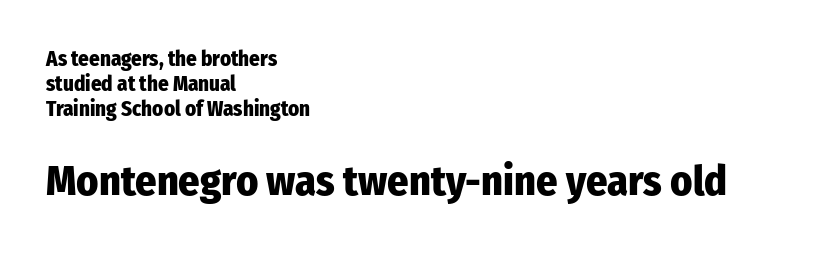
The horizontal fit of the characters is conventional and even. The rendering shows plain stroke endings on the letterforms — a sans-serif design. Think of a printed novel: that variable character pitch is what you see here. Every character sits straight up, as roman type does. Teacher's note: observe the even left margin — that is flush-left alignment.
